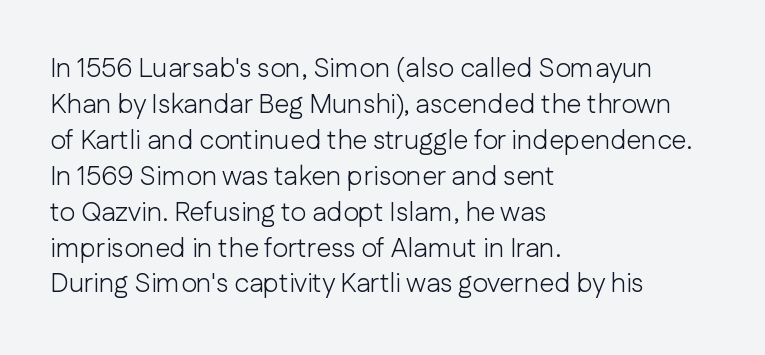
The image shows 27 px text type, upright; set left-aligned, normal line spacing (1.33x), normal letter spacing, not underlined.
